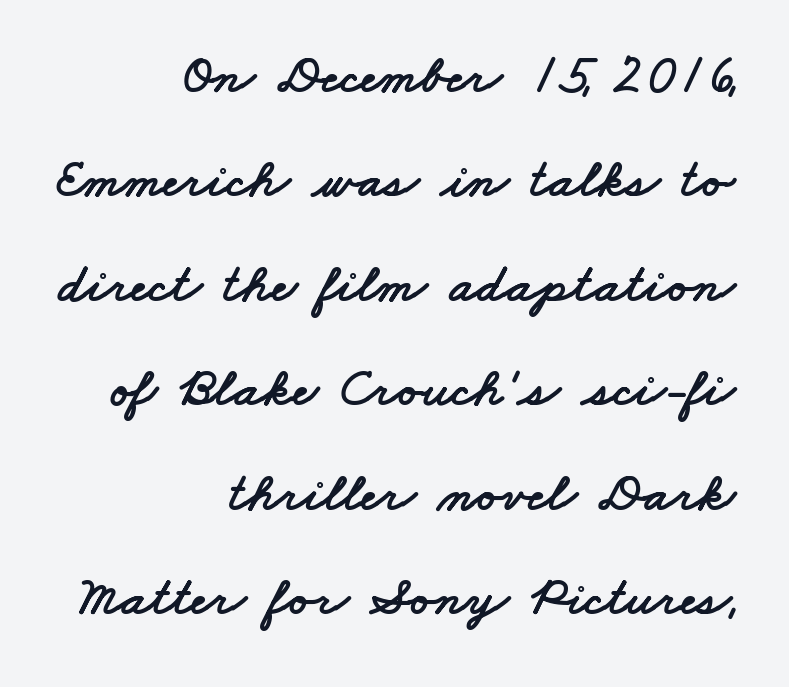
Q: Is the typeface a serif or a sans-serif typeface? A: Sans-serif.
Q: Is the text underlined? A: No.
Q: How is the paragraph aligned? A: Right-aligned.
Q: Is the spacing between letters normal or unusually wide? A: Normal.
Q: Is the spacing between lines tight, normal or loose? A: Loose.
Q: Width (condensed, normal, or wide)? A: Wide.
Q: Stroke contrast? A: Low.
Q: x-height? A: Small.
Q: Monospaced? A: No.
